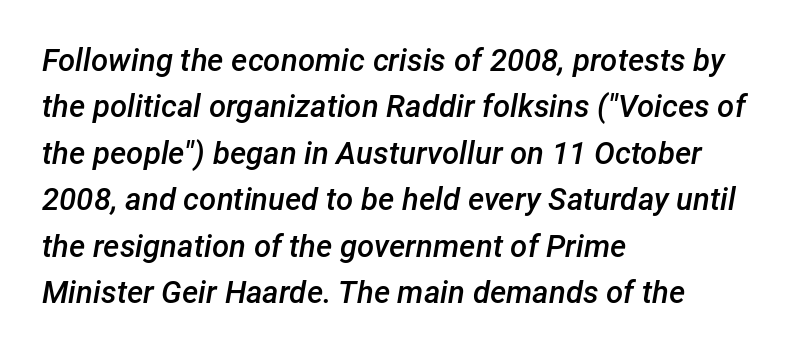
The image shows 31 px semibold type, italic (leaning right); set left-aligned, normal line spacing (1.5x), normal letter spacing, not underlined; low stroke contrast and a medium x-height.
